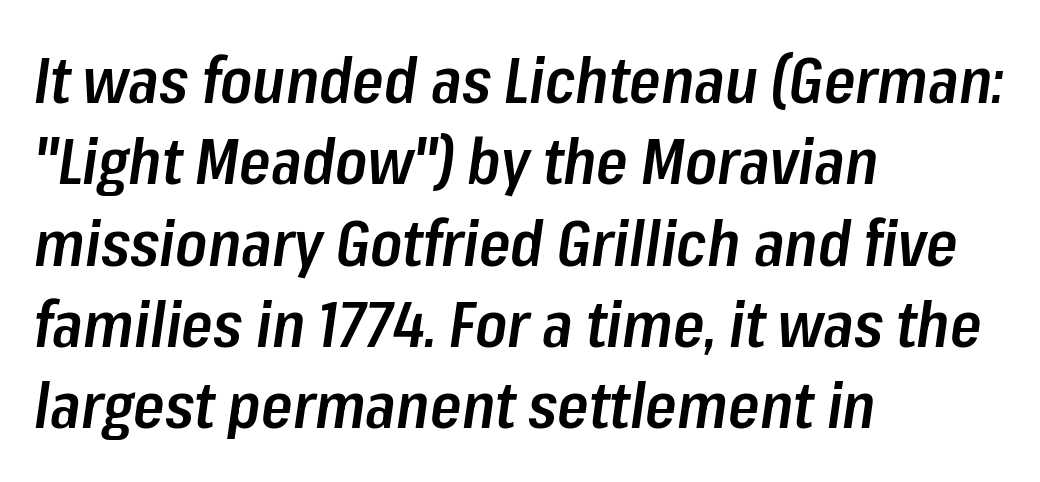
Baseline-to-baseline distance is the conventional proportion of letter height. This sample has the flowing, uneven cadence of proportional lettering. No word sits above an underline. Look at the stroke-to-counter ratio: somewhat heavy, a semibold.
